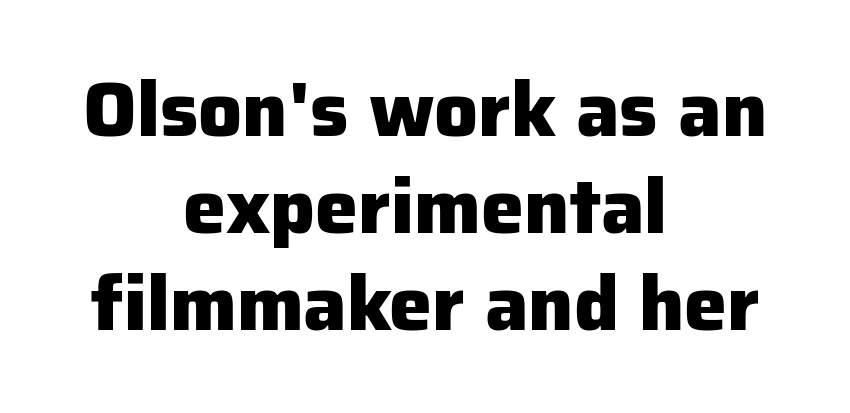
Lines of text with bare space underneath. What weight is shown? A full bold with thick strokes. Short note: letters normally spaced. The rendering positions every line midway between the sides.
